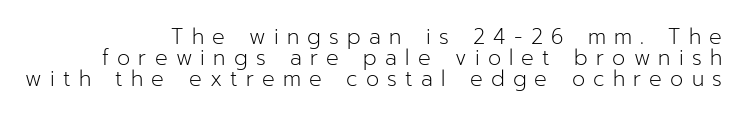
Q: Is the text bold? A: No.
Q: Is the text italic (slanted)? A: No, it is upright.
Q: Is the text underlined? A: No.
Q: How is the paragraph aligned? A: Right-aligned.
Q: Is the spacing between letters normal or unusually wide? A: Unusually wide.
Q: Is the spacing between lines tight, normal or loose? A: Tight.
